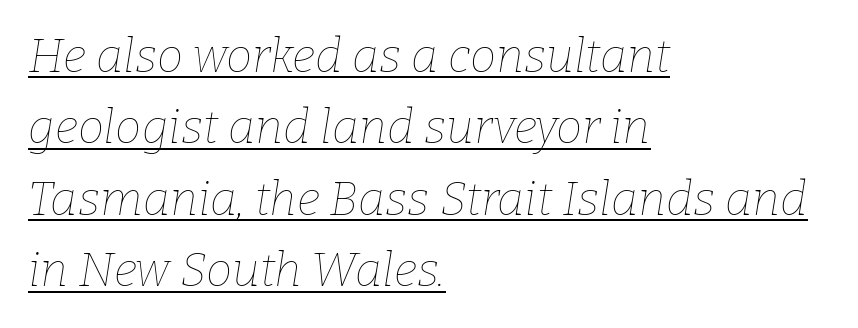
The image shows 47 px thin type, italic (leaning right); set left-aligned, normal line spacing (1.52x), normal letter spacing, underlined; low stroke contrast and a medium x-height.
